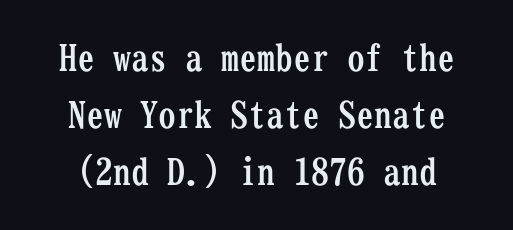
The image shows 36 px semibold, condensed serif type, upright, monospaced; set normal line spacing (1.59x), normal letter spacing, not underlined; low stroke contrast and a medium x-height.
